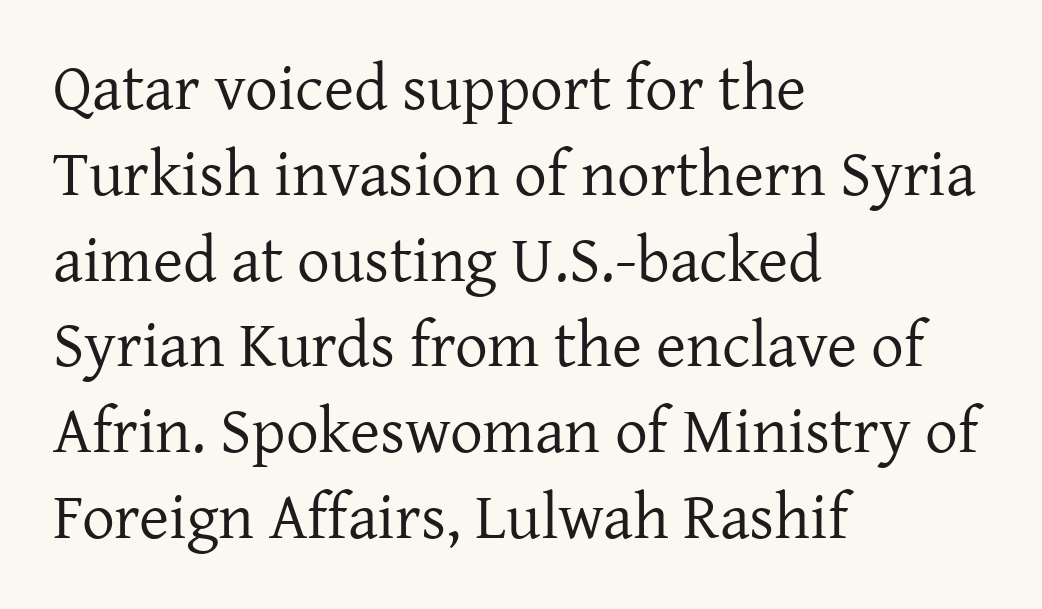
The face used here is proportionally spaced, like ordinary book or web type. The passage shown has conventional tracking throughout. Regarding leading, the lines here are spaced in the standard way. A light-to-regular cut is what we see here.
